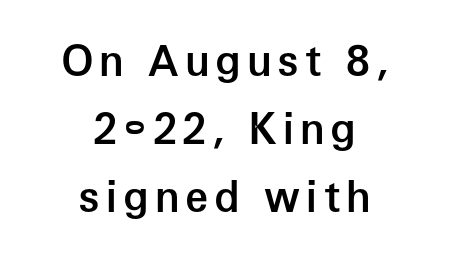
The image shows 42 px semibold sans-serif type, upright; set centered, normal line spacing (1.62x), not underlined; low stroke contrast and a medium x-height.
